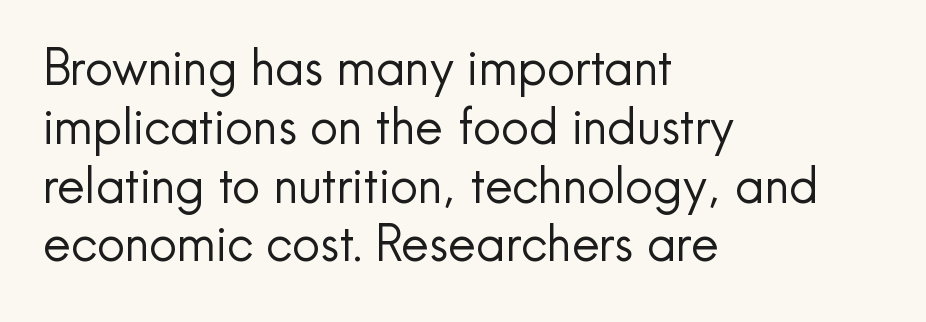
{"serif": "no", "italic": "no", "bold": "no", "weight": "regular", "width": "normal", "x_height": "small", "monospaced": "no", "underline": "no", "align": "left", "line_spacing_ratio": 1.2, "letter_spacing": "normal", "letter_spacing_em": 0.0, "glyph_px": 49}
